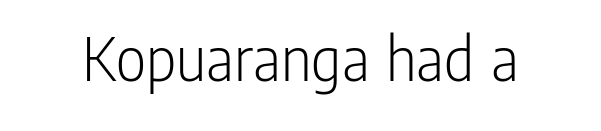
Letter spacing: default. Are there feet on the stems? There aren't — it's a sans. Unmarked baselines from the first word to the last. Do the letters lean? They stand straight.
